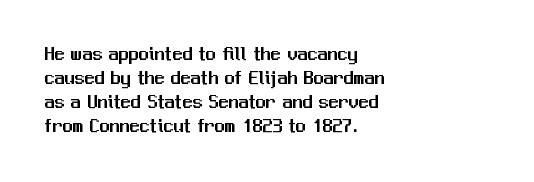
Q: Is the text italic (slanted)? A: No, it is upright.
Q: Is the text underlined? A: No.
Q: How is the paragraph aligned? A: Left-aligned.
Q: Is the spacing between letters normal or unusually wide? A: Normal.
